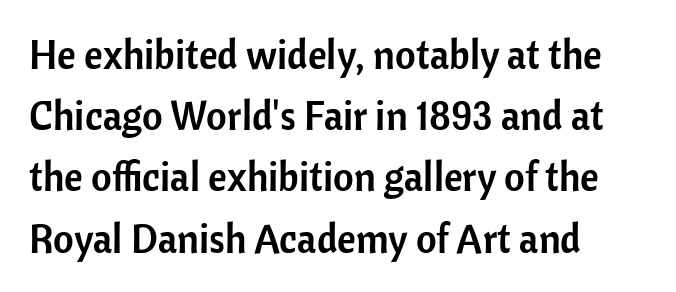
Short note: letters normally spaced. Characters remain perfectly vertical along every line. A normal amount of white space separates one row of letters from the next. A bare baseline throughout the passage. In terms of letterform style, serifs are entirely absent. The rendering uses natural spacing where letterforms have individual widths.
